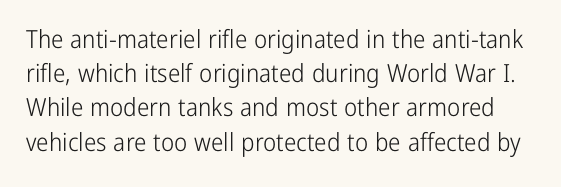
The space between consecutive lines is moderate. Do the letters lean? They stand straight. The cut favours lightness, reaching ordinary text weight at its darkest. The foot of each line stays bare and open. No extra tracking has been applied to these lines.
